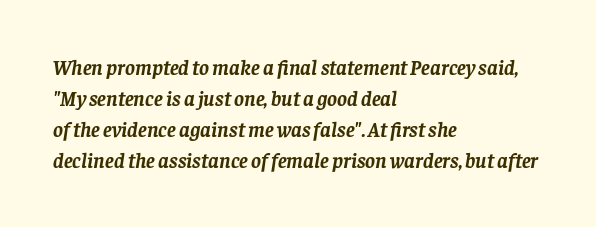
Q: Is the text bold? A: Yes.
Q: Is the text italic (slanted)? A: Yes, it leans right by about 8 degrees.
Q: Is the text underlined? A: No.
Q: How is the paragraph aligned? A: Left-aligned.
Q: Is the spacing between letters normal or unusually wide? A: Normal.
Q: Is the spacing between lines tight, normal or loose? A: Normal.
